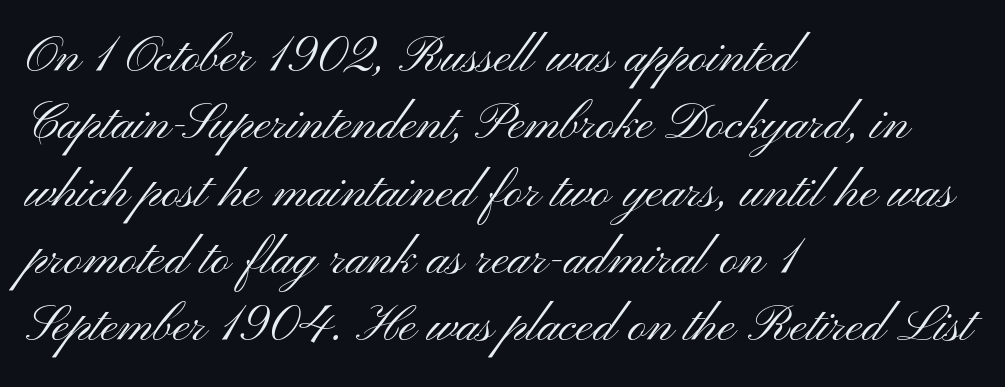
Q: Is the text bold? A: No.
Q: Is the text italic (slanted)? A: Yes.
Q: Is the typeface a serif or a sans-serif typeface? A: Sans-serif.
Q: Is the text underlined? A: No.
Q: How is the paragraph aligned? A: Left-aligned.
Q: Is the spacing between letters normal or unusually wide? A: Normal.
Q: Is the spacing between lines tight, normal or loose? A: Normal.
Q: Width (condensed, normal, or wide)? A: Wide.
Q: Stroke contrast? A: Medium.
Q: x-height? A: Small.
Q: Monospaced? A: No.
